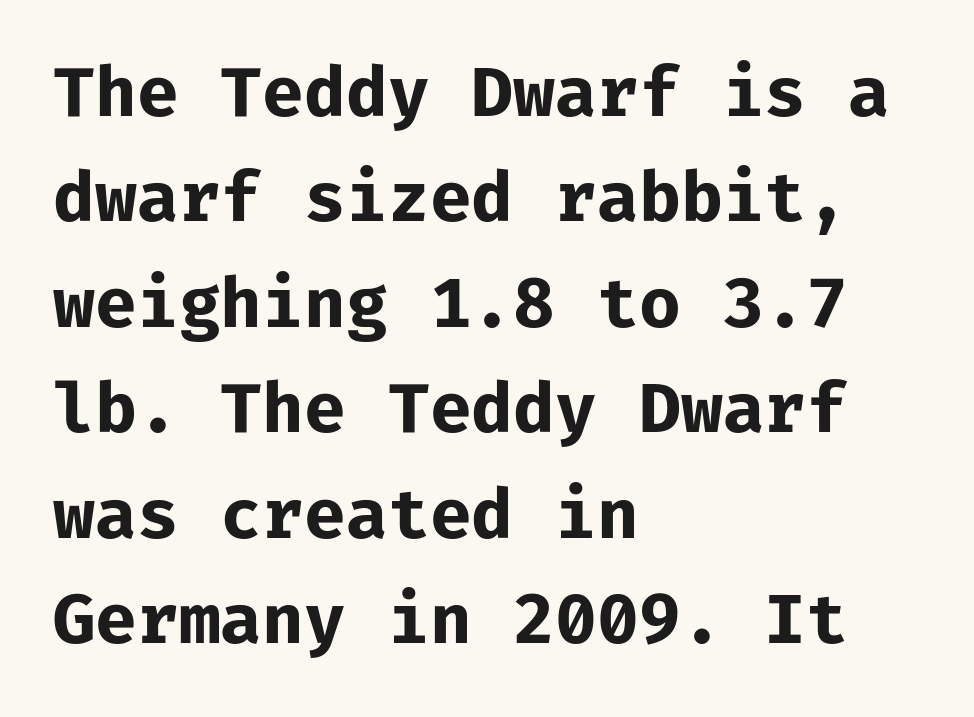
The image shows 68 px bold sans-serif type, upright, monospaced; set left-aligned, normal line spacing (1.55x), normal letter spacing, not underlined; low stroke contrast and a medium x-height.
